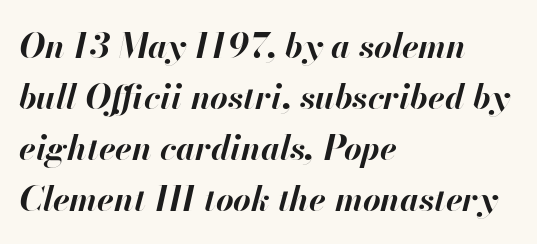
The image shows 34 px bold type, italic (leaning right); set left-aligned, normal line spacing (1.5x), normal letter spacing, not underlined; high stroke contrast and a small x-height.
